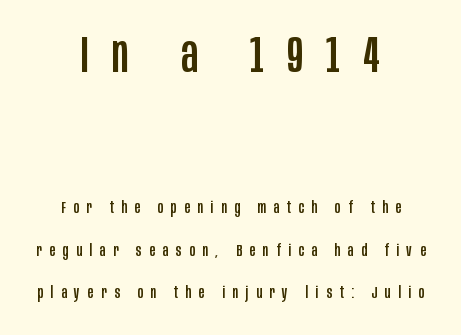
{"serif": "no", "italic": "no", "width": "condensed", "stroke_contrast": "low", "x_height": "large", "monospaced": "no", "underline": "no", "align": "center", "line_spacing": "loose", "line_spacing_ratio": 2.5, "letter_spacing": "wide", "letter_spacing_em": 0.45, "larger_block": "first", "size_ratio": 3.0, "glyph_px": 51}
